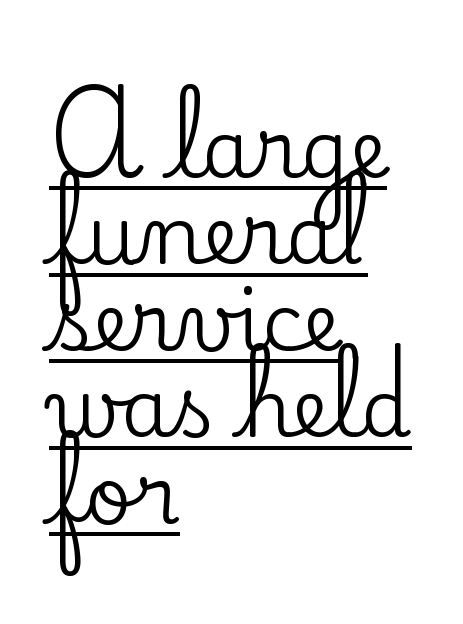
{"serif": "yes", "italic": "no", "width": "normal", "stroke_contrast": "low", "x_height": "small", "monospaced": "no", "underline": "yes", "align": "left", "line_spacing": "tight", "line_spacing_ratio": 1.08, "letter_spacing": "normal", "letter_spacing_em": 0.0, "glyph_px": 80}
